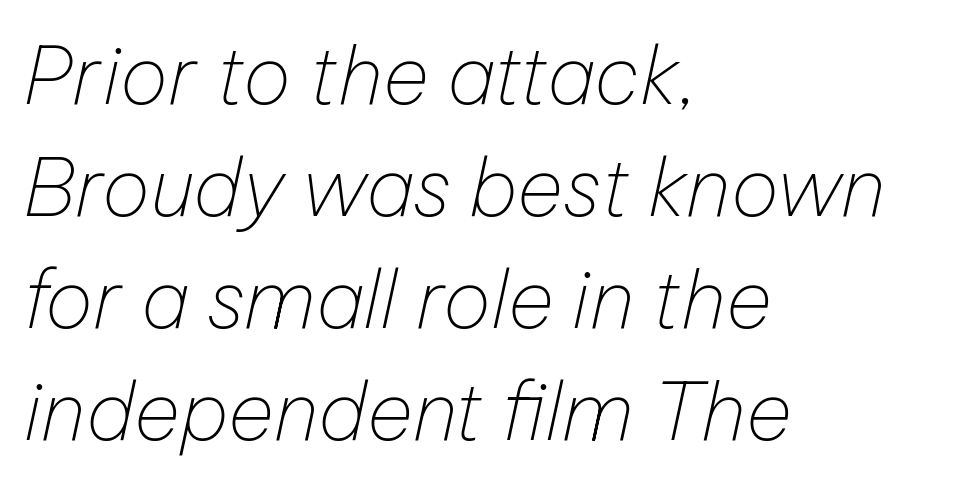
The image shows 80 px thin type, italic (leaning right); set left-aligned, normal line spacing (1.4x), normal letter spacing, not underlined; low stroke contrast and a medium x-height.
